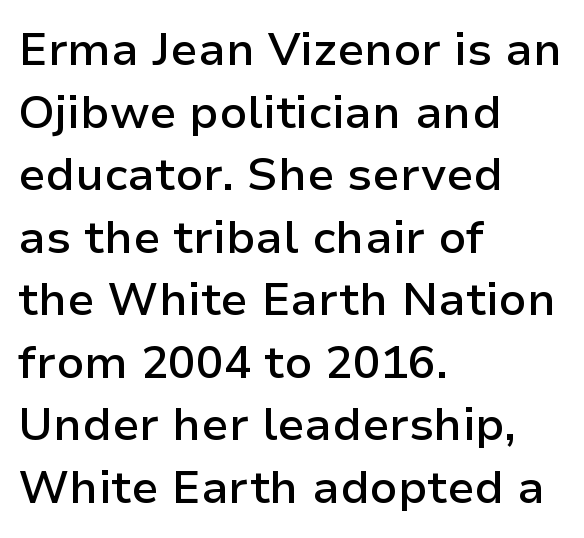
The gaps between neighbouring characters are ordinary and unremarkable. The strokes are fattened partway — semibold, not bold. Typographically, this falls in the sans-serif category. The rows are spaced the way most documents space them. Style check: upright. Only glyphs here, with clear space below each row.
